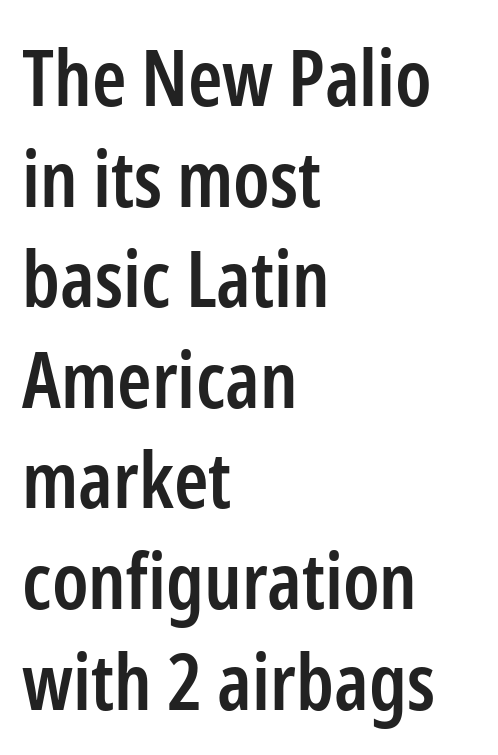
{"serif": "no", "italic": "no", "bold": "semi", "weight": "semibold", "width": "condensed", "stroke_contrast": "low", "x_height": "medium", "monospaced": "no", "underline": "no", "align": "left", "line_spacing": "normal", "line_spacing_ratio": 1.29, "letter_spacing": "normal", "letter_spacing_em": 0.0, "glyph_px": 78}
